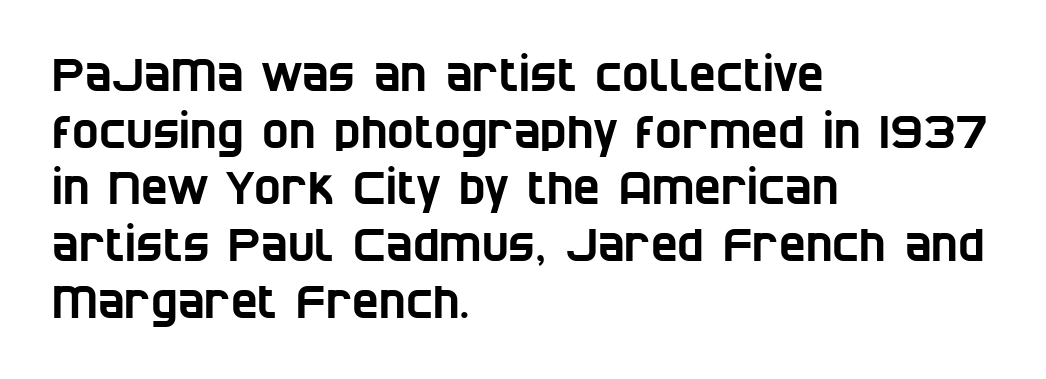
Q: Is the typeface a serif or a sans-serif typeface? A: Sans-serif.
Q: Is the text underlined? A: No.
Q: How is the paragraph aligned? A: Left-aligned.
Q: Is the spacing between letters normal or unusually wide? A: Normal.
Q: Is the spacing between lines tight, normal or loose? A: Normal.
Q: Width (condensed, normal, or wide)? A: Condensed.
Q: Stroke contrast? A: Low.
Q: x-height? A: Large.
Q: Monospaced? A: No.
